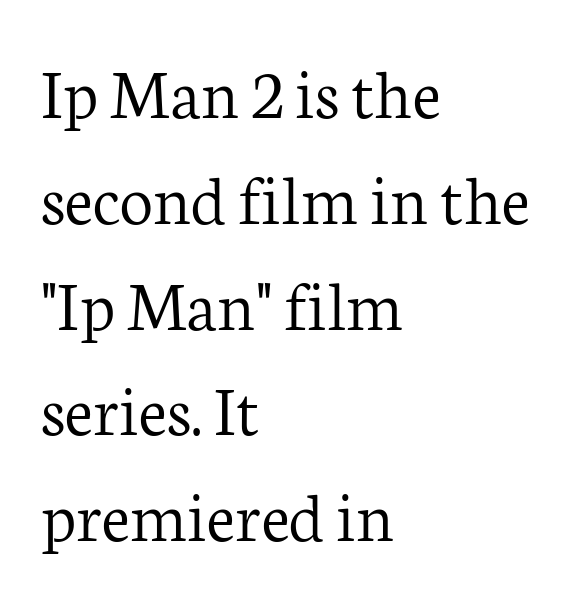
Upright lettering throughout. Quick note: underline off. These lines are rendered in a variable-pitch font. Between one letter and the next there's only the usual sliver of space. The passage is arranged the way most books set body copy — flush left. Stems and bowls with no extra thickness — not bold.
